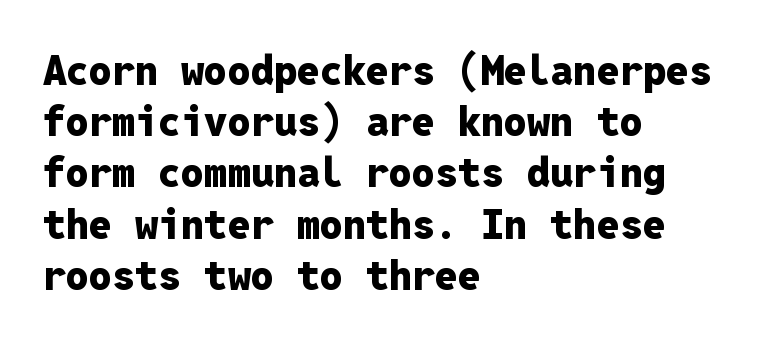
The image shows 41 px heavy sans-serif type, upright, monospaced; set left-aligned, normal line spacing (1.25x), normal letter spacing, not underlined; low stroke contrast and a medium x-height.
